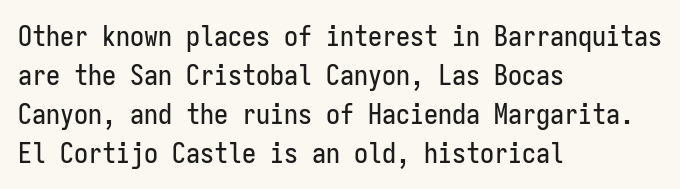
Plain, unruled lines of type. This rendering leaves character spacing at its baseline value. The text block is weighted toward the left margin, trailing off unevenly rightward. Italic: no, the glyphs are upright roman. Think of a typewriter: that constant character pitch is what you see here. Letterform terminals end flat and unadorned throughout the passage.
